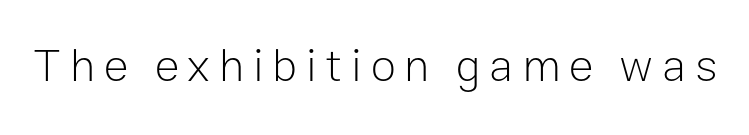
The passage shown is typed in a proportional face where columns would drift. The typography opts for an upright posture over an oblique one. Is this a sans? Yes — the strokes have no serifs. The foot of each line stays bare and open.
